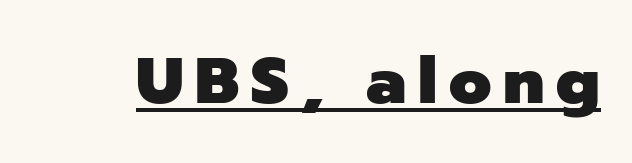
The face used here is proportionally spaced, like ordinary book or web type. This is the regular roman posture of the typeface. Are there feet on the stems? There aren't — it's a sans. Students, this is bold: see how much ink each stroke carries.
